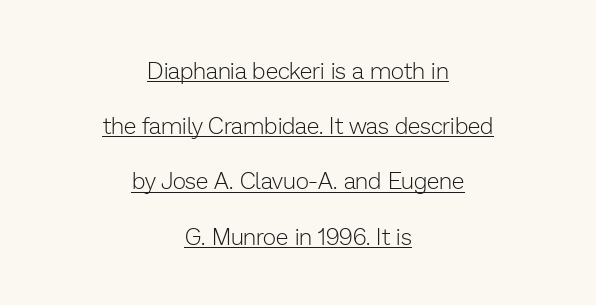
{"italic": "no", "bold": "no", "underline": "yes", "align": "center", "line_spacing": "loose", "line_spacing_ratio": 2.4, "letter_spacing": "normal", "letter_spacing_em": 0.0, "glyph_px": 23}
